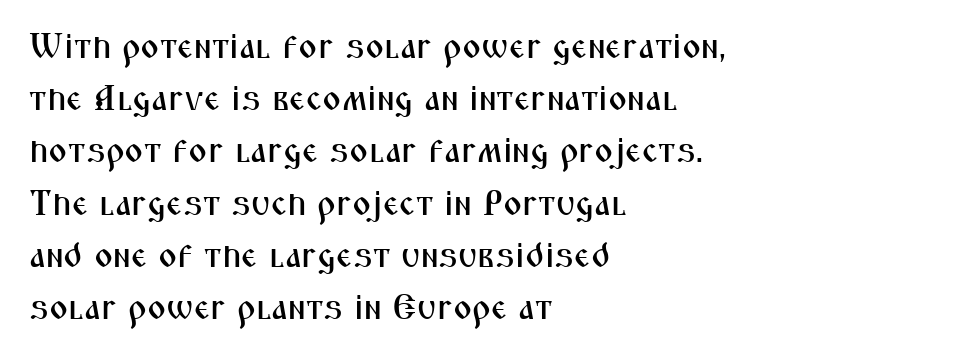
{"serif": "no", "italic": "no", "width": "condensed", "stroke_contrast": "medium", "x_height": "medium", "monospaced": "no", "underline": "no", "align": "left", "line_spacing": "normal", "line_spacing_ratio": 1.45, "letter_spacing": "normal", "letter_spacing_em": 0.0, "glyph_px": 36}
